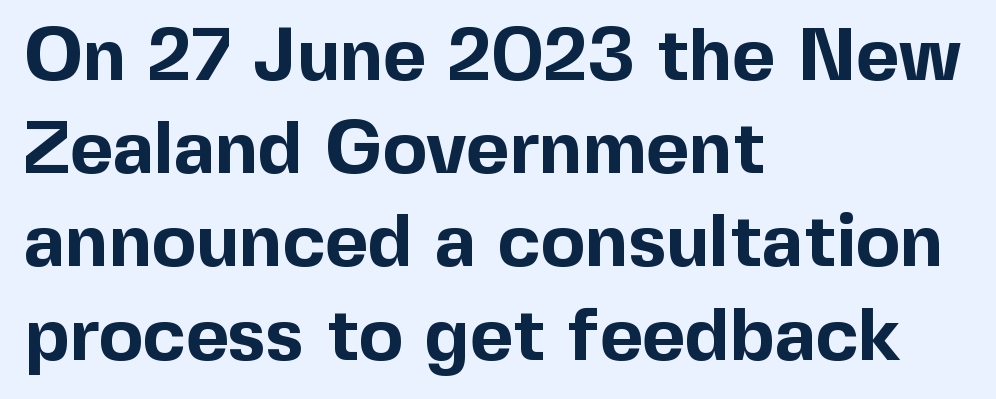
Q: Is the text bold? A: Yes.
Q: Is the text italic (slanted)? A: No, it is upright.
Q: Is the typeface a serif or a sans-serif typeface? A: Sans-serif.
Q: Is the text underlined? A: No.
Q: How is the paragraph aligned? A: Left-aligned.
Q: Is the spacing between letters normal or unusually wide? A: Normal.
Q: Is the spacing between lines tight, normal or loose? A: Normal.
Q: Width (condensed, normal, or wide)? A: Normal.
Q: x-height? A: Medium.
Q: Monospaced? A: No.
